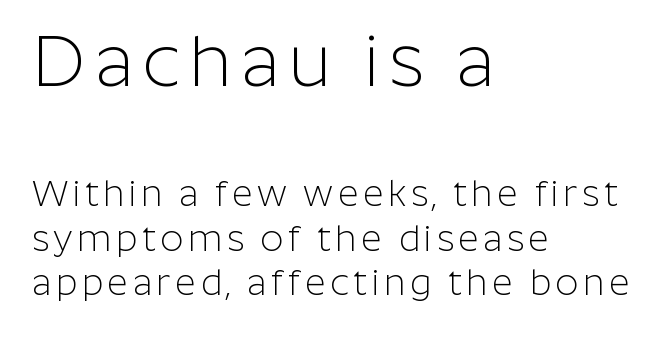
{"serif": "no", "italic": "no", "bold": "no", "weight": "light", "width": "normal", "stroke_contrast": "low", "x_height": "medium", "monospaced": "no", "underline": "no", "align": "left", "line_spacing_ratio": 1.24, "larger_block": "first", "size_ratio": 2.0, "glyph_px": 72}
